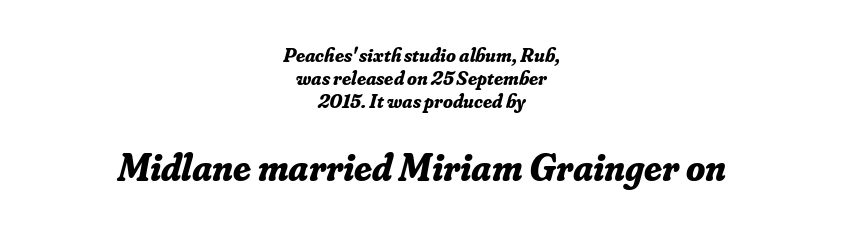
Each letter keeps its own natural width here, so spacing adapts to shape. Each letter's strokes conclude with small projecting serifs. The rendering positions every line midway between the sides. Short note: letters normally spaced. Leading is clearly below the norm, producing a dense column. Type without underlining.
